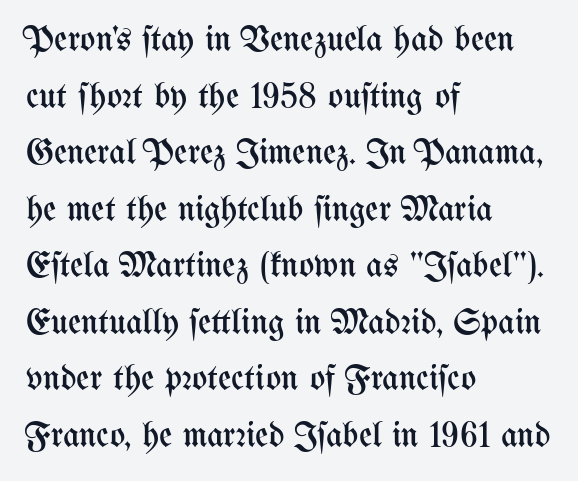
The image shows 36 px regular-weight, condensed type, upright; set left-aligned, normal line spacing (1.57x), normal letter spacing, not underlined; medium stroke contrast and a medium x-height.
